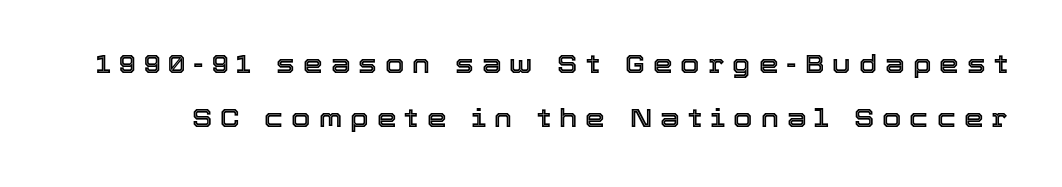
The image shows 25 px text type, upright; set loose line spacing (2.18x), unusually wide letter spacing (+0.32 em), not underlined.
